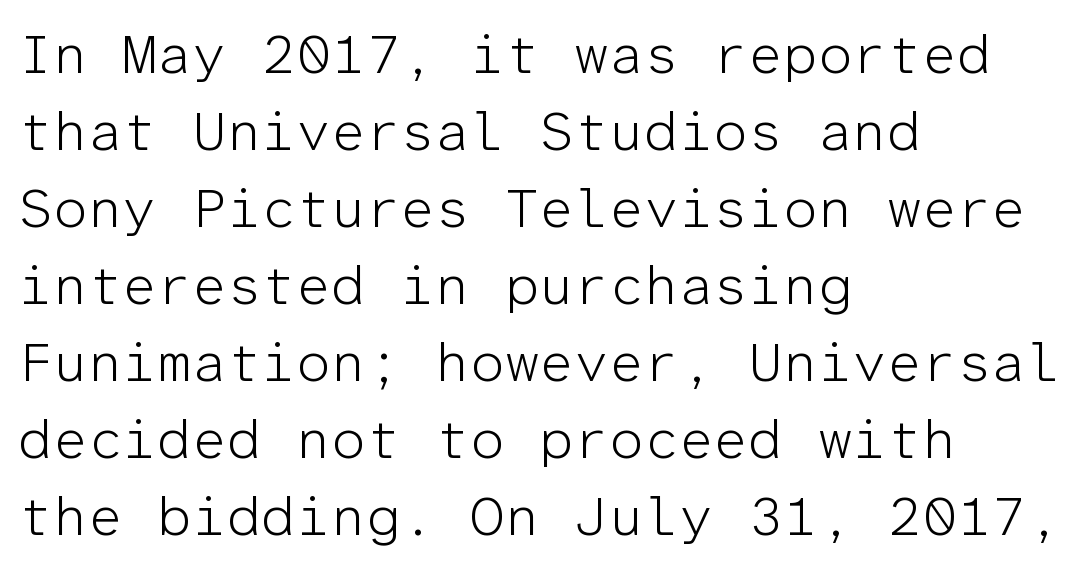
{"serif": "no", "italic": "no", "bold": "no", "weight": "light", "width": "normal", "stroke_contrast": "low", "x_height": "medium", "monospaced": "yes", "underline": "no", "align": "left", "line_spacing": "normal", "line_spacing_ratio": 1.4, "letter_spacing": "normal", "letter_spacing_em": 0.0, "glyph_px": 55}
